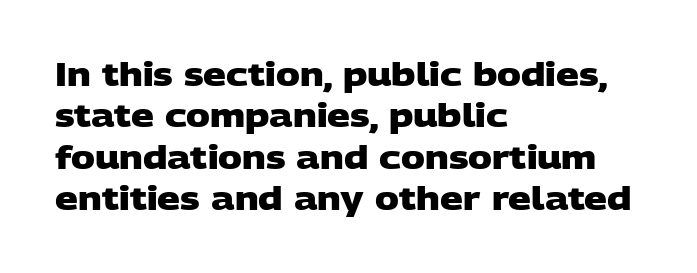
The image shows 32 px heavy, wide sans-serif type; set left-aligned, normal line spacing (1.29x), normal letter spacing, not underlined; low stroke contrast and a large x-height.
